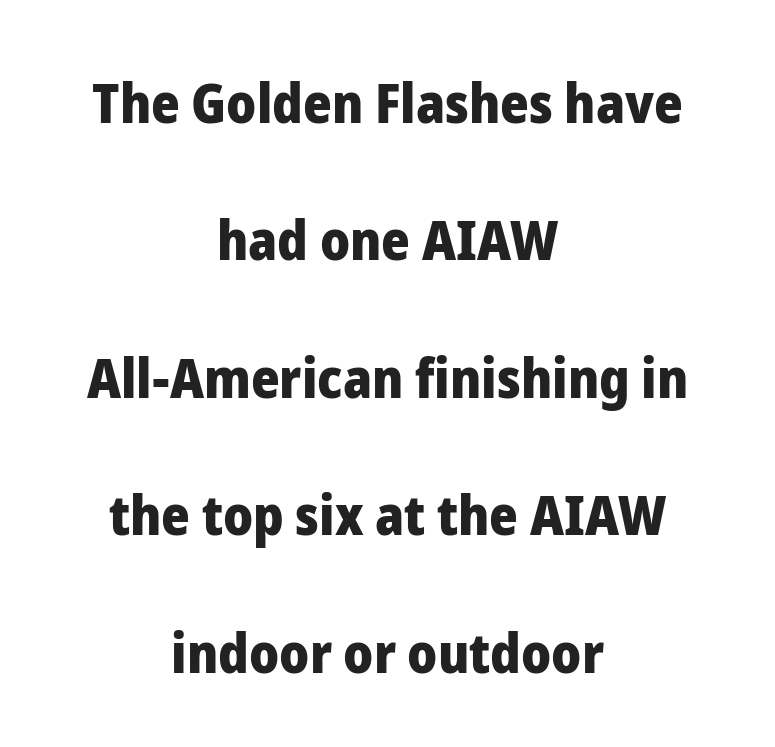
Clear beneath every line of the passage. You could not count columns in this text — the font is proportionally spaced. The typeface chosen for these lines omits serifs. Nope, not italic — everything's standing straight. This sample uses plain, unmodified letter spacing. Does the copy run flush right? No — it is centered line by line.
